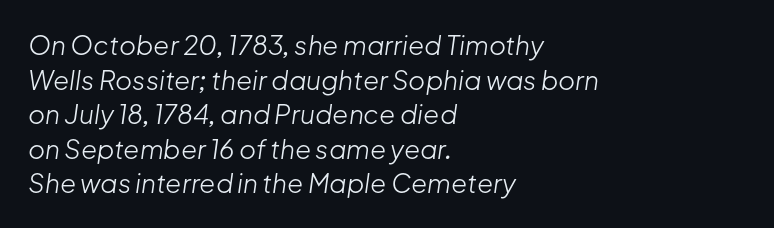
{"italic": "yes", "lean": "right", "slant_degrees": 8, "bold": "no", "underline": "no", "align": "left", "line_spacing": "normal", "line_spacing_ratio": 1.33, "letter_spacing": "normal", "letter_spacing_em": 0.0, "glyph_px": 26}
